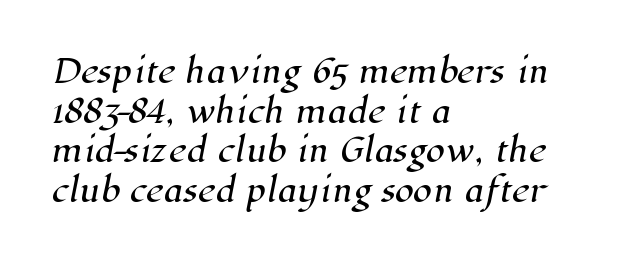
The image shows 31 px serif type; set left-aligned, normal line spacing (1.28x), normal letter spacing, not underlined; high stroke contrast and a medium x-height.
